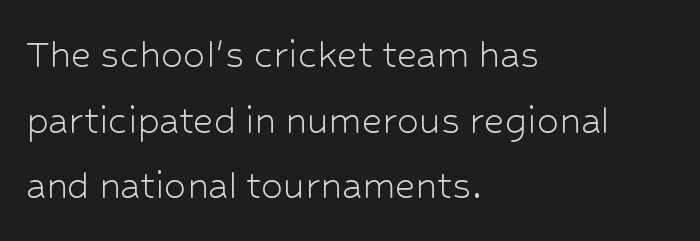
{"serif": "no", "italic": "no", "bold": "no", "weight": "light", "width": "normal", "stroke_contrast": "low", "x_height": "medium", "monospaced": "no", "underline": "no", "align": "left", "line_spacing": "normal", "line_spacing_ratio": 1.49, "letter_spacing": "normal", "letter_spacing_em": 0.0, "glyph_px": 44}
